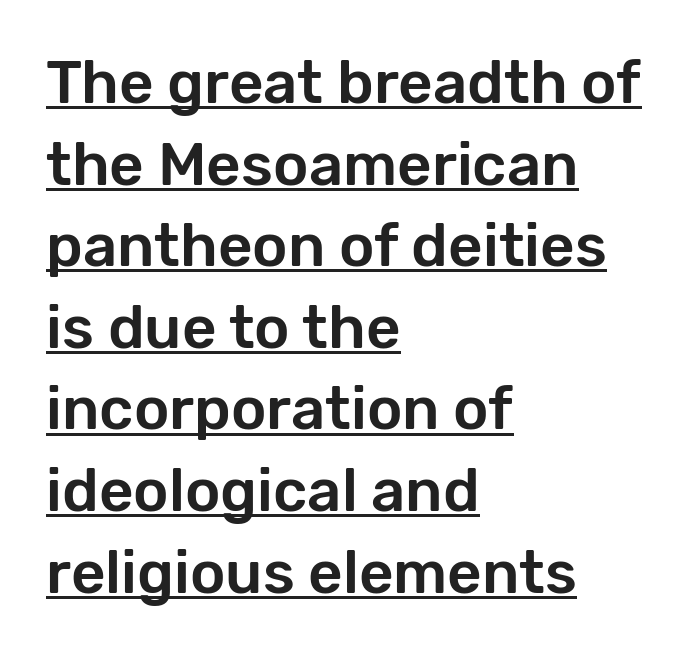
Check the space under the baseline: a stroke is drawn there. Nothing sits at the stroke ends, so this counts as sans-serif. Style check: upright. Regarding leading, the lines here are spaced in the standard way. A student would call this left alignment; a typographer would say flush left, rag right. This sample has the flowing, uneven cadence of proportional lettering.
